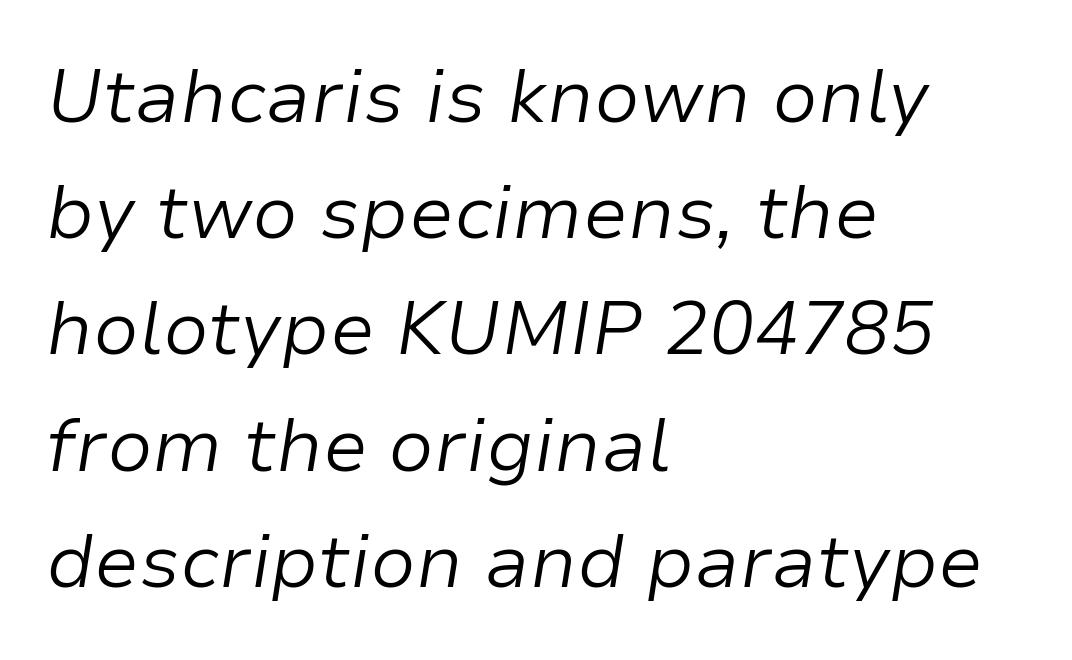
{"italic": "yes", "lean": "right", "slant_degrees": 9, "bold": "no", "weight": "light", "width": "normal", "stroke_contrast": "low", "x_height": "medium", "monospaced": "no", "underline": "no", "align": "left", "line_spacing": "normal", "line_spacing_ratio": 1.55, "letter_spacing": "normal", "letter_spacing_em": 0.0, "glyph_px": 75}
